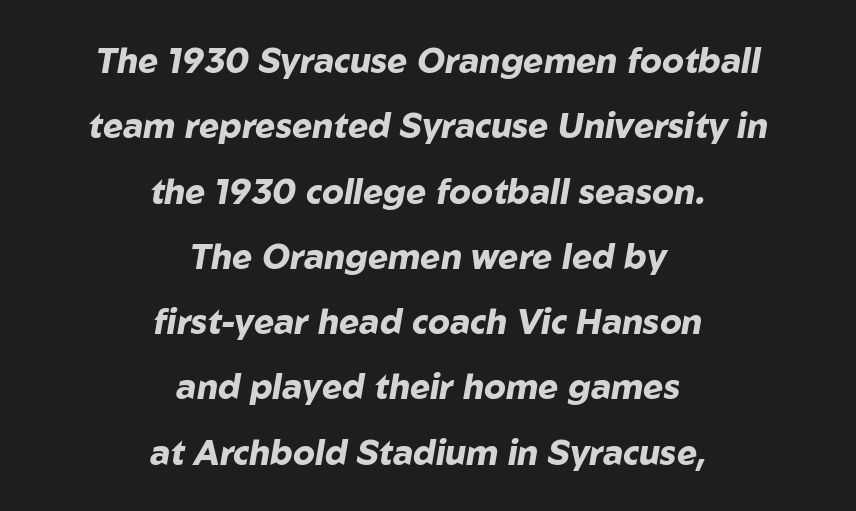
{"italic": "yes", "lean": "right", "slant_degrees": 10, "bold": "yes", "weight": "heavy", "width": "normal", "stroke_contrast": "low", "x_height": "medium", "monospaced": "no", "underline": "no", "align": "center", "line_spacing": "loose", "line_spacing_ratio": 1.92, "letter_spacing": "normal", "letter_spacing_em": 0.0, "glyph_px": 34}
